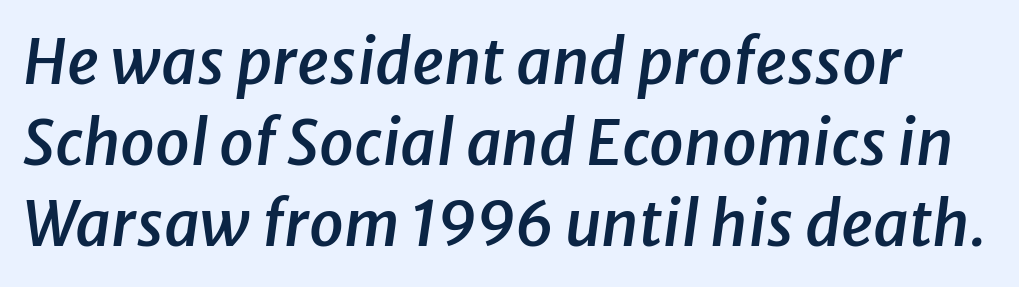
Q: Is the text bold? A: Semi-bold.
Q: Is the text italic (slanted)? A: Yes, it leans right by about 8 degrees.
Q: Is the text underlined? A: No.
Q: Is the spacing between letters normal or unusually wide? A: Normal.
Q: Is the spacing between lines tight, normal or loose? A: Normal.
Q: Width (condensed, normal, or wide)? A: Normal.
Q: Stroke contrast? A: Low.
Q: x-height? A: Medium.
Q: Monospaced? A: No.
